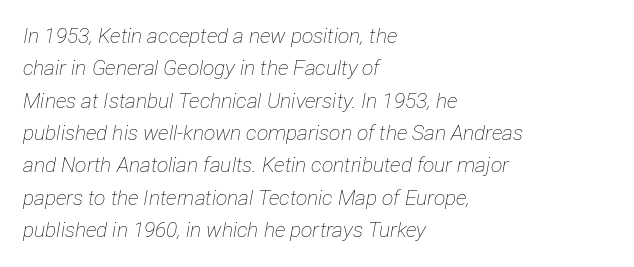
{"italic": "yes", "lean": "right", "slant_degrees": 12, "bold": "no", "underline": "no", "align": "left", "line_spacing": "normal", "line_spacing_ratio": 1.54, "letter_spacing": "normal", "letter_spacing_em": 0.0, "glyph_px": 21}
